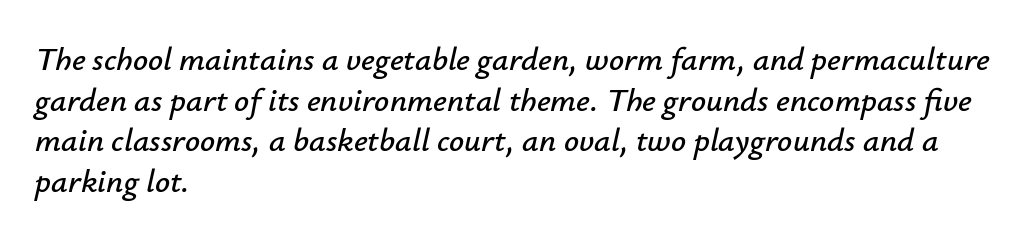
{"italic": "yes", "lean": "right", "slant_degrees": 12, "width": "normal", "stroke_contrast": "low", "x_height": "small", "monospaced": "no", "underline": "no", "align": "left", "line_spacing_ratio": 1.23, "letter_spacing": "normal", "letter_spacing_em": 0.0, "glyph_px": 33}
